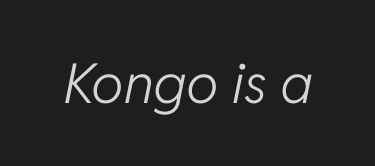
The image shows 55 px light type, italic (leaning right); set normal letter spacing, not underlined; low stroke contrast and a medium x-height.
